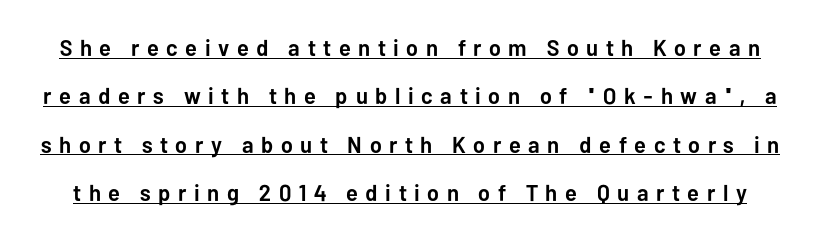
Is there an underline? Yes — a line sits under the letters. Loose tracking; the words dissolve into strings of separated letters. This block would shrink considerably if given ordinary leading; it's expanded now. On the weight axis this lands at bold, roughly 700.
